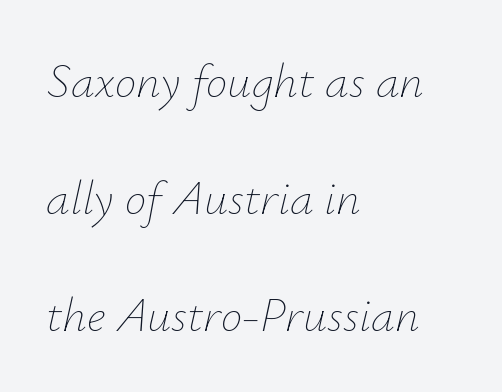
Clear beneath every line of the passage. Every character sits at an angle, as italics do. No chunkiness to these letters — they're not bold. Honestly, the letter spacing is just normal — you wouldn't notice it.
